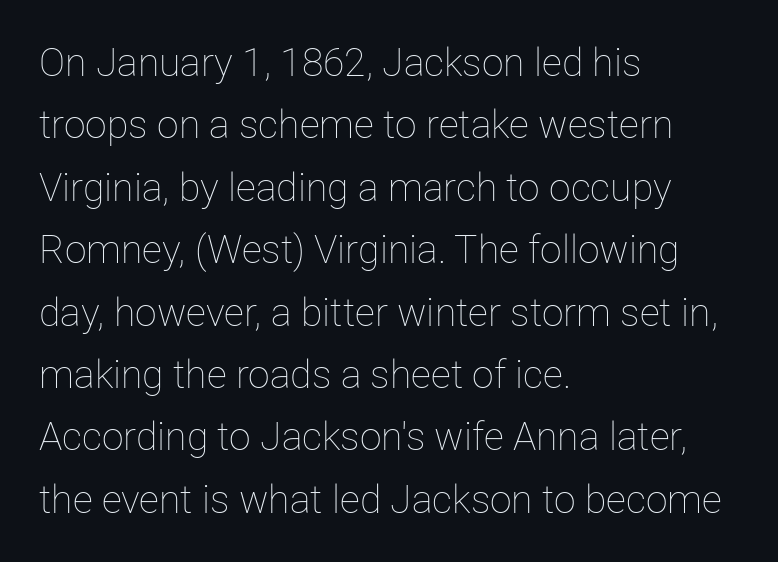
Looks like regular typesetting: each glyph gets only the width it needs. A clean baseline with only descenders dipping below it. Nothing unusual about the tracking: characters are spaced as the font intends. These lines are set flush left with a ragged right edge. Whoever set this chose a conventional vertical rhythm.
